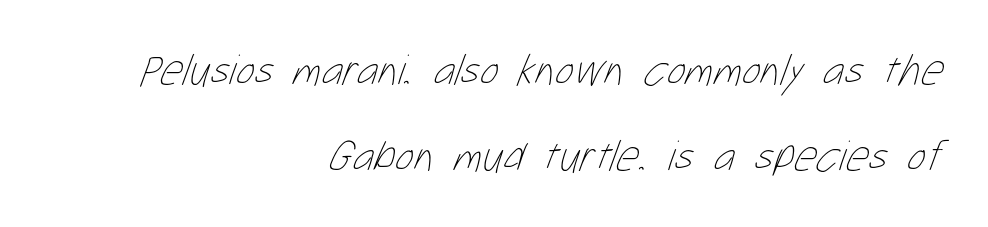
The image shows 44 px thin, condensed type; set right-aligned, loose line spacing (1.95x), normal letter spacing, not underlined; low stroke contrast and a medium x-height.
